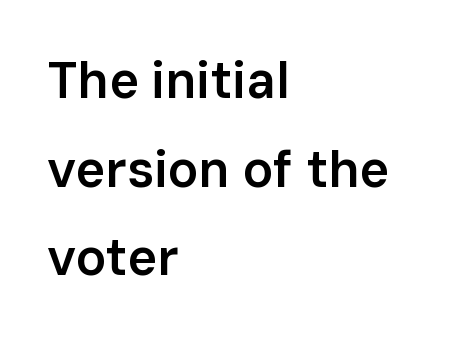
{"serif": "no", "italic": "no", "bold": "semi", "weight": "semibold", "width": "normal", "stroke_contrast": "low", "x_height": "medium", "monospaced": "no", "underline": "no", "align": "left", "line_spacing_ratio": 1.74, "letter_spacing": "normal", "letter_spacing_em": 0.0, "glyph_px": 51}
